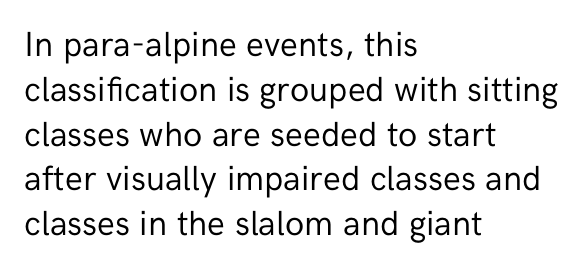
The image shows 35 px regular-weight sans-serif type, upright; set left-aligned, normal line spacing (1.28x), normal letter spacing, not underlined; low stroke contrast and a medium x-height.
